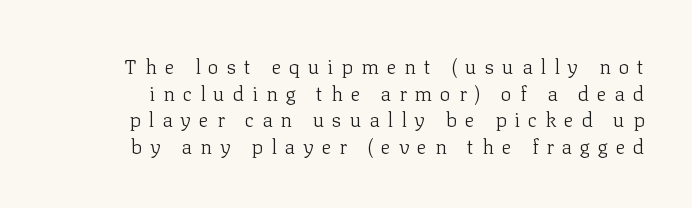
Is the type heavy? It reads as light-to-regular instead. A clean baseline with only descenders dipping below it. Posture: upright roman. Caption: expanded tracking, letters set apart. The line-height multiplier appears to be the usual default.
